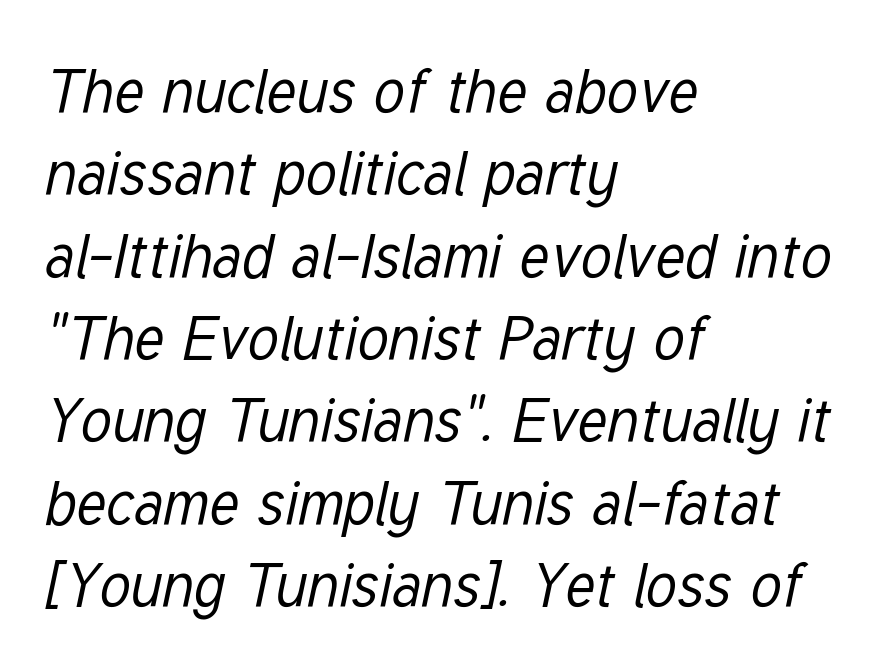
Q: Is the text bold? A: No.
Q: Is the text italic (slanted)? A: Yes, it leans right by about 12 degrees.
Q: Is the text underlined? A: No.
Q: How is the paragraph aligned? A: Left-aligned.
Q: Is the spacing between letters normal or unusually wide? A: Normal.
Q: Is the spacing between lines tight, normal or loose? A: Normal.
Q: Width (condensed, normal, or wide)? A: Condensed.
Q: Stroke contrast? A: Low.
Q: x-height? A: Medium.
Q: Monospaced? A: No.
